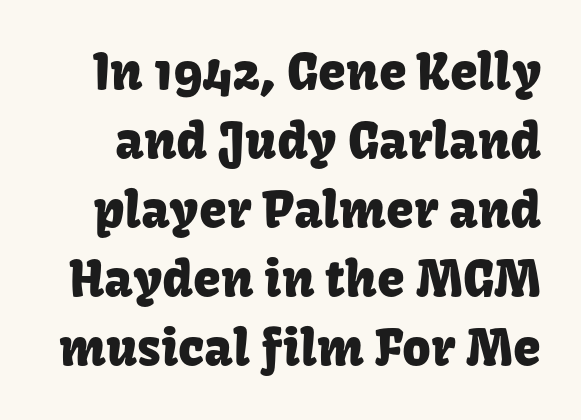
{"serif": "no", "italic": "no", "width": "normal", "stroke_contrast": "low", "x_height": "medium", "monospaced": "no", "underline": "no", "line_spacing": "normal", "line_spacing_ratio": 1.38, "letter_spacing": "normal", "letter_spacing_em": 0.0, "glyph_px": 50}
